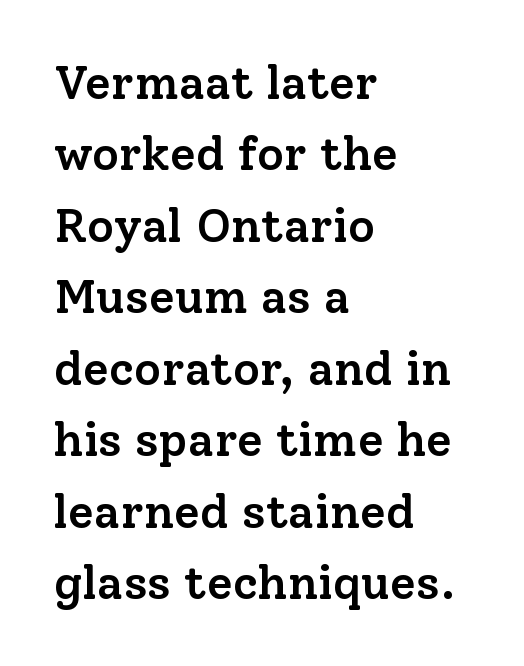
{"serif": "yes", "italic": "no", "bold": "semi", "weight": "semibold", "width": "normal", "stroke_contrast": "low", "x_height": "medium", "monospaced": "no", "underline": "no", "align": "left", "line_spacing": "normal", "line_spacing_ratio": 1.52, "letter_spacing": "normal", "letter_spacing_em": 0.0, "glyph_px": 47}
